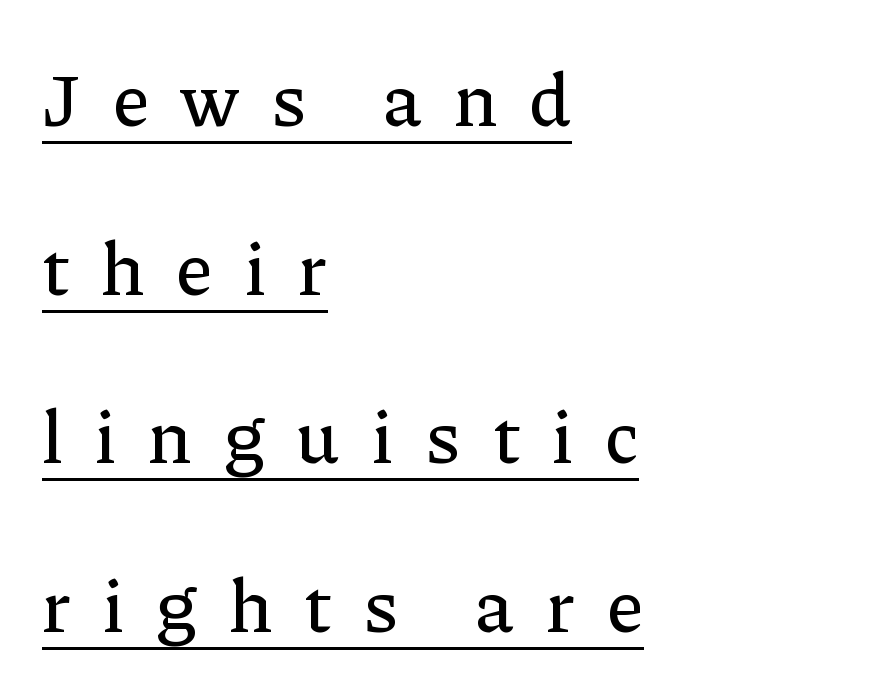
The face used here is proportionally spaced, like ordinary book or web type. Rendered with straight, roman letterforms. Each letter's strokes conclude with small projecting serifs. How are the letters spaced? Widely, with obvious added tracking. Students, observe the line beneath the letters — that is underlining.
